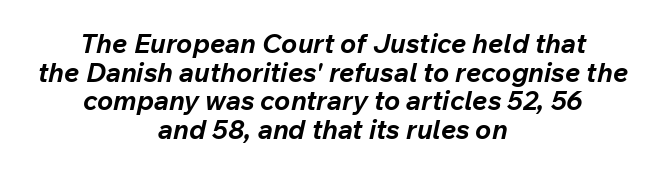
The image shows 27 px bold type, italic (leaning right); set centered, tight line spacing (1.06x), normal letter spacing, not underlined.
